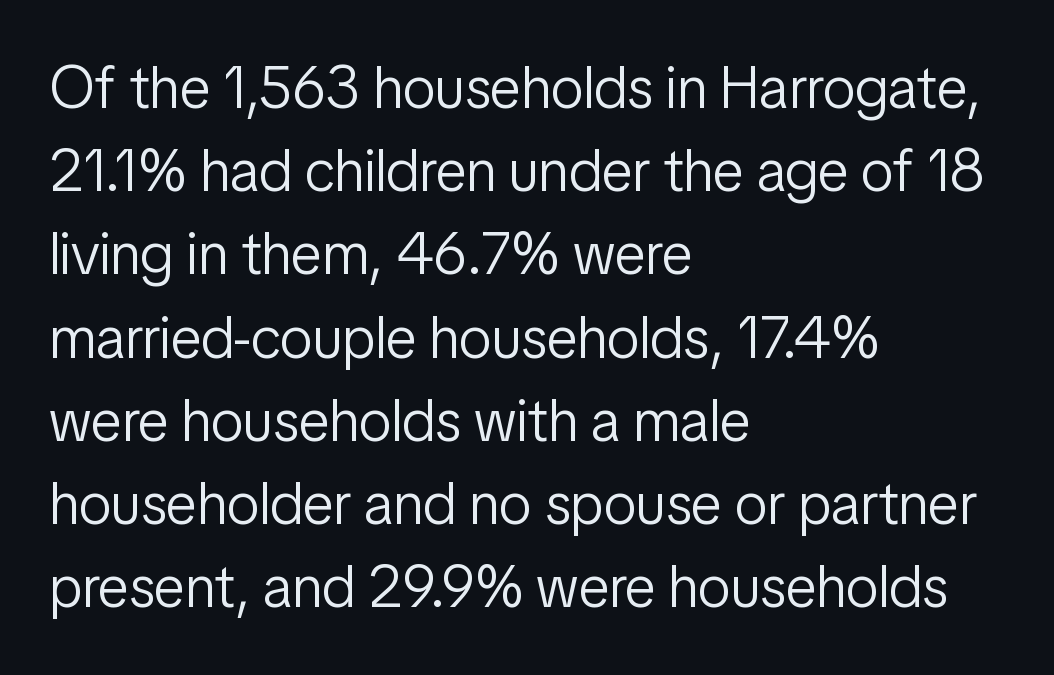
{"serif": "no", "italic": "no", "bold": "no", "weight": "light", "width": "condensed", "stroke_contrast": "low", "x_height": "medium", "monospaced": "no", "underline": "no", "align": "left", "line_spacing": "normal", "line_spacing_ratio": 1.41, "letter_spacing": "normal", "letter_spacing_em": 0.0, "glyph_px": 59}
